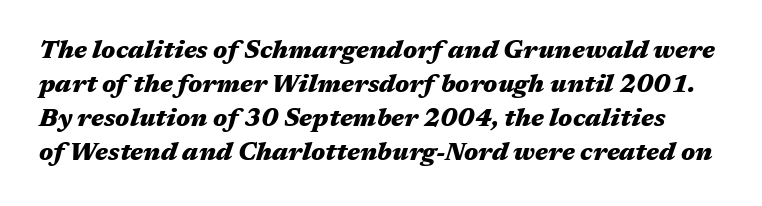
{"italic": "yes", "lean": "right", "slant_degrees": 17, "bold": "yes", "underline": "no", "line_spacing": "normal", "line_spacing_ratio": 1.36, "letter_spacing": "normal", "letter_spacing_em": 0.0, "glyph_px": 25}
